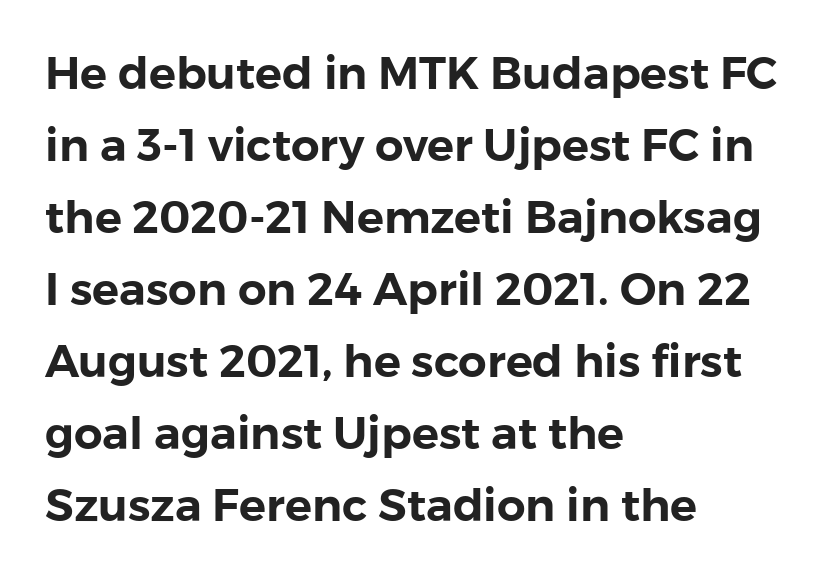
{"serif": "no", "italic": "no", "width": "normal", "stroke_contrast": "low", "x_height": "medium", "monospaced": "no", "underline": "no", "align": "left", "line_spacing": "normal", "line_spacing_ratio": 1.6, "letter_spacing": "normal", "letter_spacing_em": 0.0, "glyph_px": 45}
